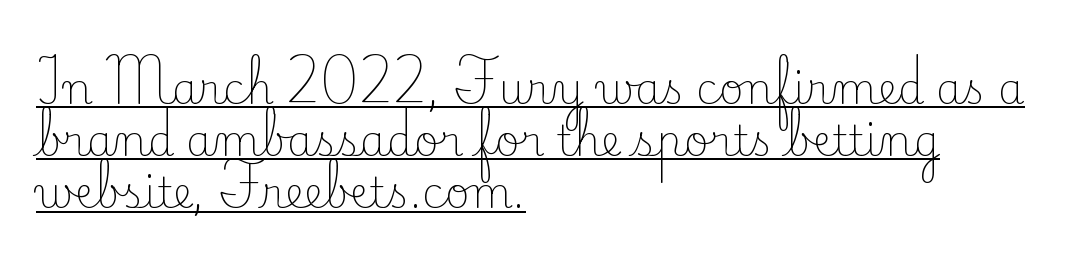
Q: Is the text bold? A: No.
Q: Is the text italic (slanted)? A: No, it is upright.
Q: Is the typeface a serif or a sans-serif typeface? A: Serif.
Q: Is the text underlined? A: Yes.
Q: How is the paragraph aligned? A: Left-aligned.
Q: Is the spacing between letters normal or unusually wide? A: Normal.
Q: Width (condensed, normal, or wide)? A: Normal.
Q: Stroke contrast? A: Low.
Q: x-height? A: Small.
Q: Monospaced? A: No.
